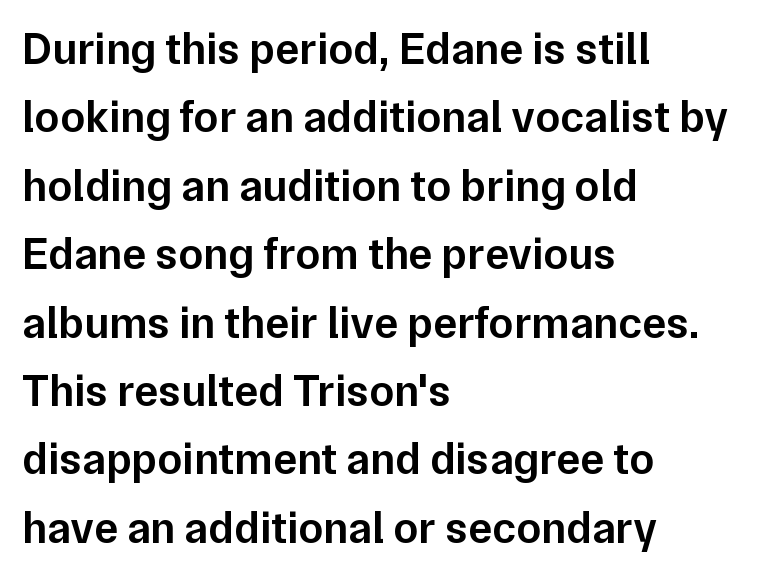
Q: Is the text bold? A: Semi-bold.
Q: Is the text italic (slanted)? A: No, it is upright.
Q: Is the typeface a serif or a sans-serif typeface? A: Sans-serif.
Q: Is the text underlined? A: No.
Q: How is the paragraph aligned? A: Left-aligned.
Q: Is the spacing between letters normal or unusually wide? A: Normal.
Q: Is the spacing between lines tight, normal or loose? A: Normal.
Q: Width (condensed, normal, or wide)? A: Normal.
Q: Stroke contrast? A: Low.
Q: x-height? A: Medium.
Q: Monospaced? A: No.
